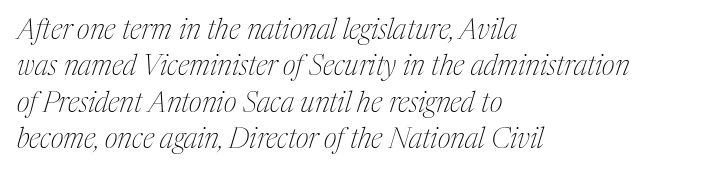
The lines are quadded left. Character widths vary here, with narrow letters taking less room than wide ones. Glyph-to-glyph distance matches everyday printed text. This is oblique type, the kind used for emphasis or titles. Is this a sans? No — the strokes have serifs. Each new line begins a customary step beneath the previous one.
